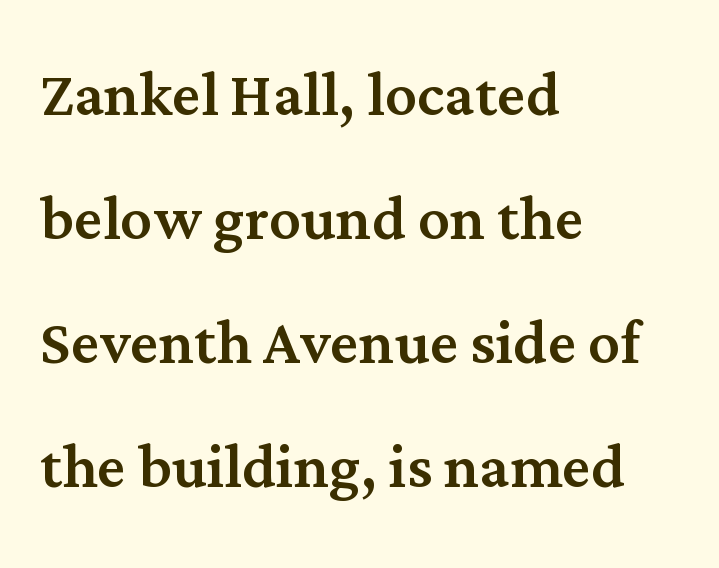
The image shows 79 px serif type, upright; set left-aligned, normal line spacing (1.57x), normal letter spacing, not underlined; medium stroke contrast and a medium x-height.
